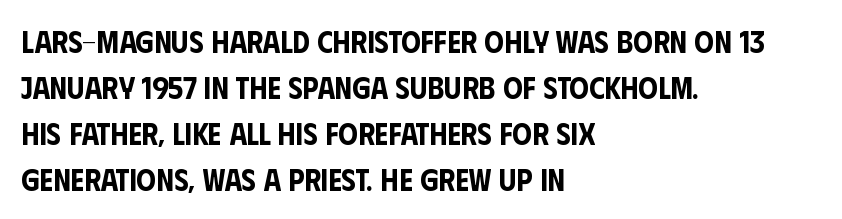
Q: Is the text italic (slanted)? A: No, it is upright.
Q: Is the typeface a serif or a sans-serif typeface? A: Sans-serif.
Q: Is the text underlined? A: No.
Q: How is the paragraph aligned? A: Left-aligned.
Q: Is the spacing between letters normal or unusually wide? A: Normal.
Q: Is the spacing between lines tight, normal or loose? A: Normal.
Q: Width (condensed, normal, or wide)? A: Condensed.
Q: Stroke contrast? A: Low.
Q: x-height? A: Large.
Q: Monospaced? A: No.
